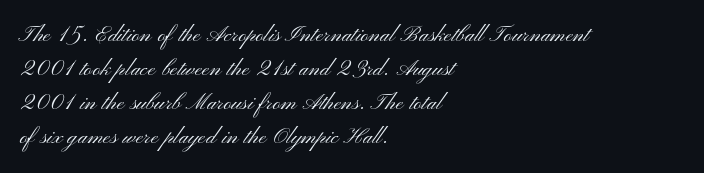
{"serif": "no", "bold": "no", "weight": "light", "width": "wide", "stroke_contrast": "medium", "x_height": "small", "monospaced": "no", "underline": "no", "align": "left", "line_spacing_ratio": 1.21, "letter_spacing": "normal", "letter_spacing_em": 0.0, "glyph_px": 28}
